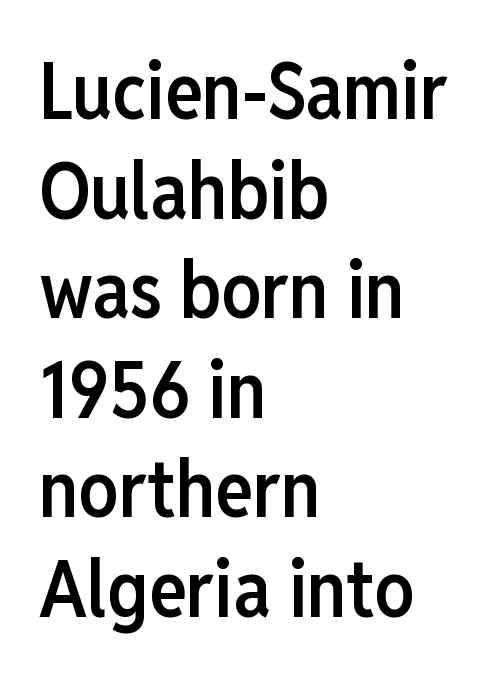
Q: Is the text bold? A: Semi-bold.
Q: Is the text italic (slanted)? A: No, it is upright.
Q: Is the typeface a serif or a sans-serif typeface? A: Sans-serif.
Q: Is the text underlined? A: No.
Q: How is the paragraph aligned? A: Left-aligned.
Q: Is the spacing between letters normal or unusually wide? A: Normal.
Q: Is the spacing between lines tight, normal or loose? A: Normal.
Q: Width (condensed, normal, or wide)? A: Condensed.
Q: Stroke contrast? A: Low.
Q: x-height? A: Medium.
Q: Monospaced? A: No.
